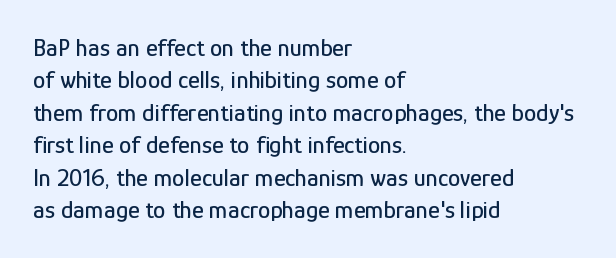
Q: Is the text italic (slanted)? A: No, it is upright.
Q: Is the text underlined? A: No.
Q: How is the paragraph aligned? A: Left-aligned.
Q: Is the spacing between letters normal or unusually wide? A: Normal.
Q: Is the spacing between lines tight, normal or loose? A: Normal.
